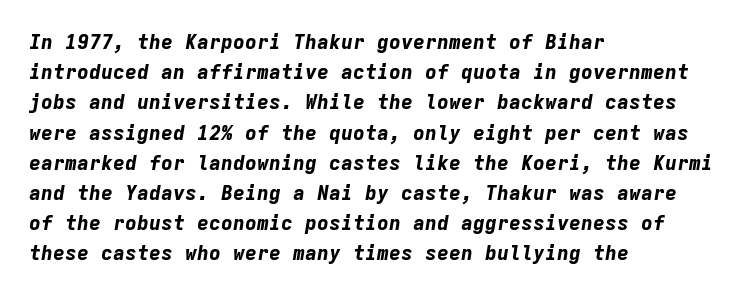
Q: Is the text bold? A: Yes.
Q: Is the text italic (slanted)? A: Yes, it leans right by about 9 degrees.
Q: Is the text underlined? A: No.
Q: How is the paragraph aligned? A: Left-aligned.
Q: Is the spacing between letters normal or unusually wide? A: Normal.
Q: Is the spacing between lines tight, normal or loose? A: Normal.
